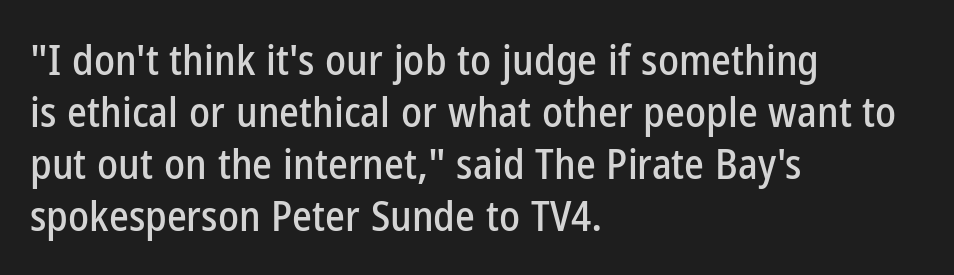
Q: Is the text italic (slanted)? A: No, it is upright.
Q: Is the typeface a serif or a sans-serif typeface? A: Sans-serif.
Q: Is the text underlined? A: No.
Q: How is the paragraph aligned? A: Left-aligned.
Q: Is the spacing between letters normal or unusually wide? A: Normal.
Q: Width (condensed, normal, or wide)? A: Condensed.
Q: Stroke contrast? A: Low.
Q: x-height? A: Medium.
Q: Monospaced? A: No.
